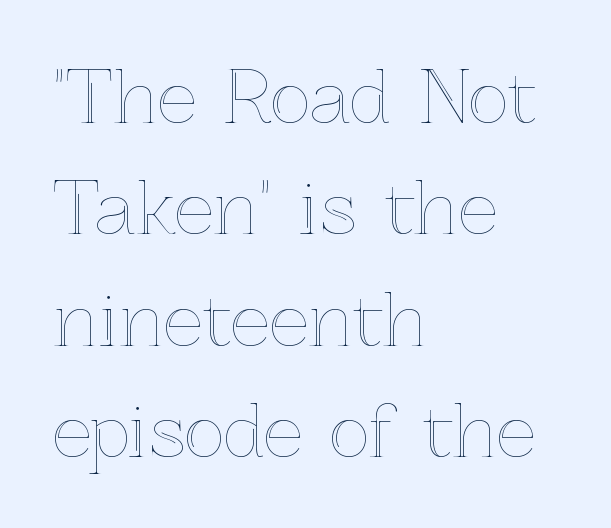
Evenly set lines give the paragraph a standard silhouette. Where is the straight margin? On the left. No word sits above an underline. A typesetter would call this zero additional tracking. Varying glyph widths throughout — classic text-font behaviour.
